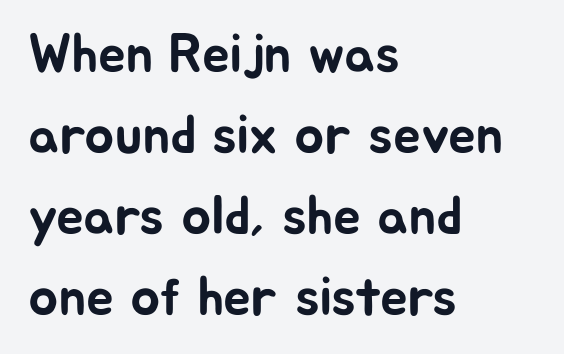
The image shows 55 px sans-serif type, upright; set left-aligned, normal line spacing (1.47x), normal letter spacing, not underlined; low stroke contrast and a medium x-height.
